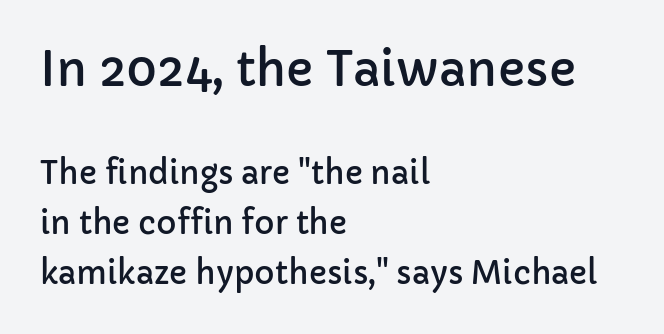
The image shows 47 px sans-serif type, upright; set left-aligned, normal line spacing (1.61x), normal letter spacing, not underlined; the first (top) block is 1.52x larger; low stroke contrast and a medium x-height.
